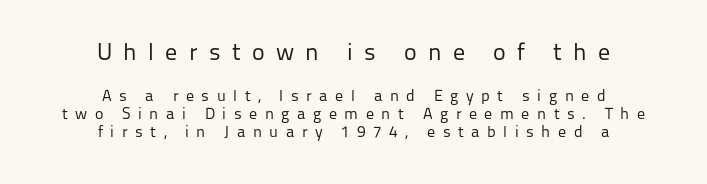
{"italic": "no", "bold": "no", "underline": "no", "align": "center", "line_spacing": "tight", "line_spacing_ratio": 1.14, "letter_spacing": "wide", "letter_spacing_em": 0.47, "larger_block": "first", "size_ratio": 1.5, "glyph_px": 24}
